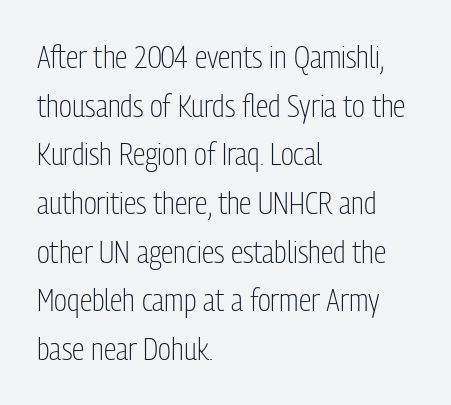
Q: Is the text bold? A: No.
Q: Is the text italic (slanted)? A: No, it is upright.
Q: Is the typeface a serif or a sans-serif typeface? A: Sans-serif.
Q: Is the text underlined? A: No.
Q: How is the paragraph aligned? A: Left-aligned.
Q: Is the spacing between letters normal or unusually wide? A: Normal.
Q: Is the spacing between lines tight, normal or loose? A: Normal.
Q: Width (condensed, normal, or wide)? A: Condensed.
Q: Stroke contrast? A: Low.
Q: x-height? A: Medium.
Q: Monospaced? A: No.
